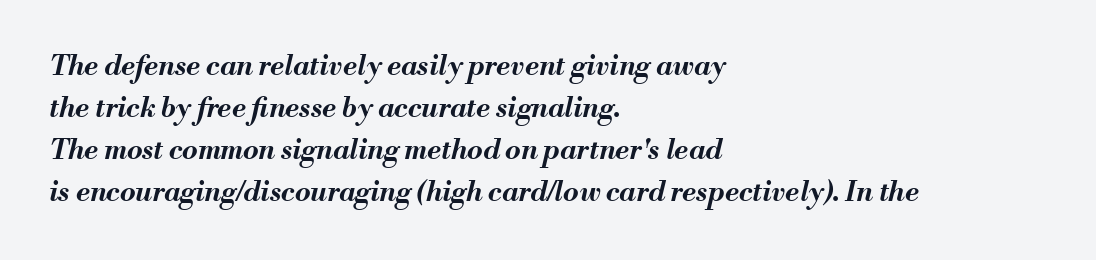
The image shows 28 px bold type, italic (leaning right); set left-aligned, normal line spacing (1.5x), normal letter spacing, not underlined; medium stroke contrast and a small x-height.
